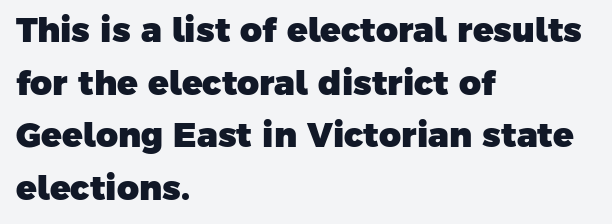
{"serif": "no", "bold": "yes", "weight": "heavy", "width": "normal", "stroke_contrast": "low", "x_height": "medium", "monospaced": "no", "underline": "no", "align": "left", "line_spacing": "normal", "line_spacing_ratio": 1.55, "letter_spacing": "normal", "letter_spacing_em": 0.0, "glyph_px": 34}
